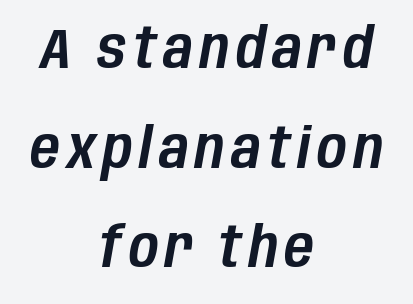
{"italic": "yes", "lean": "right", "slant_degrees": 10, "width": "condensed", "stroke_contrast": "low", "x_height": "large", "monospaced": "no", "underline": "no", "align": "center", "line_spacing_ratio": 1.75, "glyph_px": 57}
